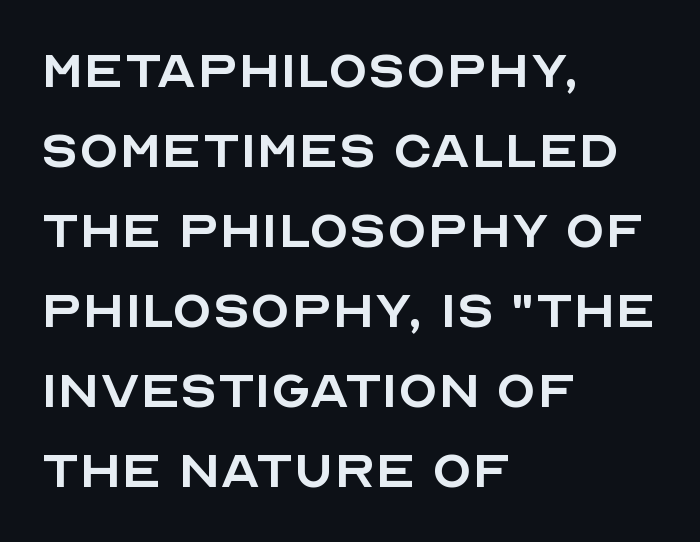
Q: Is the text bold? A: No.
Q: Is the text italic (slanted)? A: No, it is upright.
Q: Is the typeface a serif or a sans-serif typeface? A: Sans-serif.
Q: Is the text underlined? A: No.
Q: How is the paragraph aligned? A: Left-aligned.
Q: Is the spacing between letters normal or unusually wide? A: Normal.
Q: Width (condensed, normal, or wide)? A: Normal.
Q: x-height? A: Large.
Q: Monospaced? A: No.
